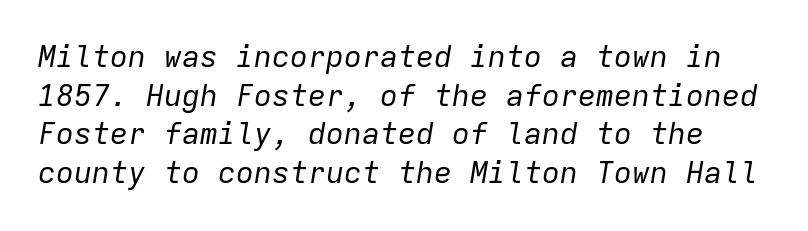
{"italic": "yes", "lean": "right", "slant_degrees": 9, "bold": "no", "weight": "regular", "width": "normal", "stroke_contrast": "low", "x_height": "medium", "monospaced": "yes", "underline": "no", "line_spacing": "normal", "line_spacing_ratio": 1.29, "letter_spacing": "normal", "letter_spacing_em": 0.0, "glyph_px": 30}
